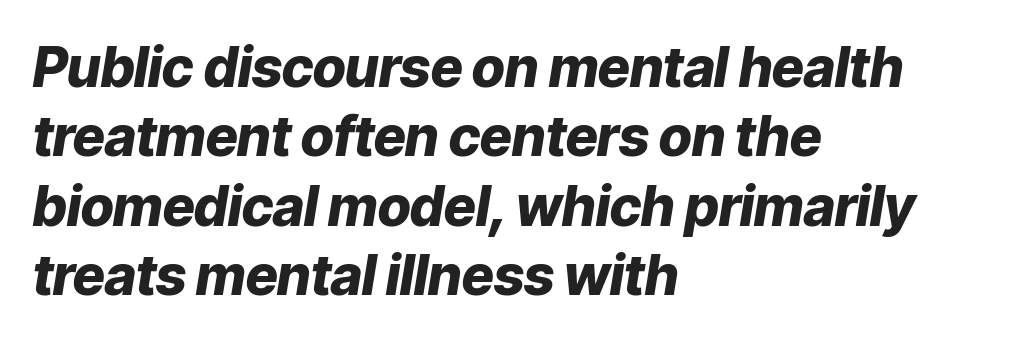
{"italic": "yes", "lean": "right", "slant_degrees": 9, "bold": "yes", "weight": "heavy", "width": "normal", "stroke_contrast": "low", "x_height": "medium", "monospaced": "no", "underline": "no", "align": "left", "line_spacing": "normal", "line_spacing_ratio": 1.26, "letter_spacing": "normal", "letter_spacing_em": 0.0, "glyph_px": 55}
